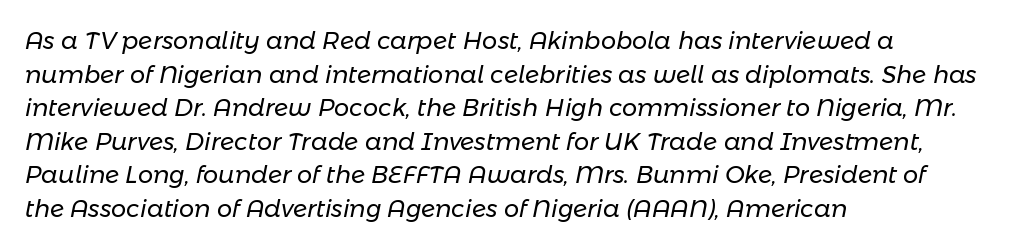
The image shows 24 px text type, italic (leaning right); set left-aligned, normal line spacing (1.4x), normal letter spacing, not underlined.
